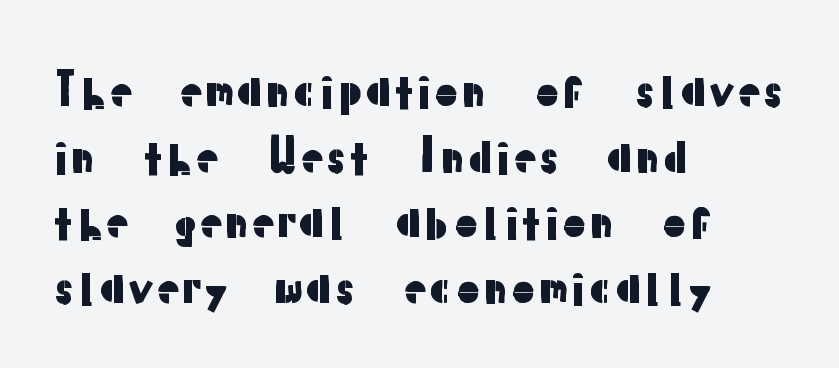
{"serif": "no", "italic": "no", "width": "normal", "stroke_contrast": "low", "x_height": "medium", "monospaced": "no", "underline": "no", "align": "left", "line_spacing": "normal", "line_spacing_ratio": 1.46, "letter_spacing": "normal", "letter_spacing_em": 0.0, "glyph_px": 45}
